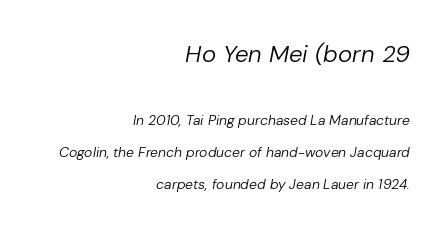
{"italic": "yes", "lean": "right", "slant_degrees": 10, "bold": "no", "underline": "no", "align": "right", "line_spacing": "loose", "line_spacing_ratio": 2.26, "letter_spacing": "normal", "letter_spacing_em": 0.0, "larger_block": "first", "size_ratio": 1.71, "glyph_px": 24}
